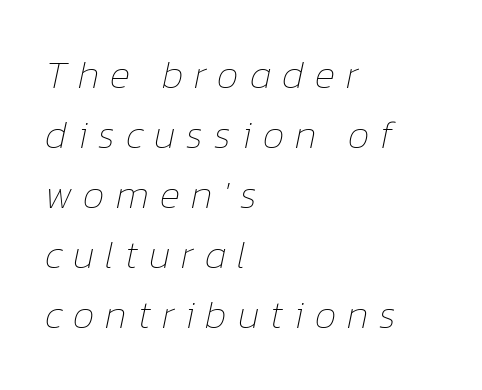
{"italic": "yes", "lean": "right", "slant_degrees": 12, "bold": "no", "weight": "thin", "width": "normal", "stroke_contrast": "low", "x_height": "medium", "monospaced": "no", "underline": "no", "align": "left", "line_spacing": "normal", "line_spacing_ratio": 1.54, "letter_spacing": "wide", "letter_spacing_em": 0.28, "glyph_px": 39}
